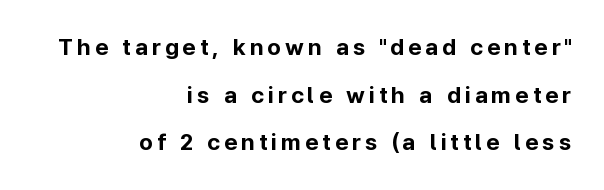
{"italic": "no", "bold": "yes", "underline": "no", "align": "right", "line_spacing": "loose", "line_spacing_ratio": 2.07, "glyph_px": 23}
